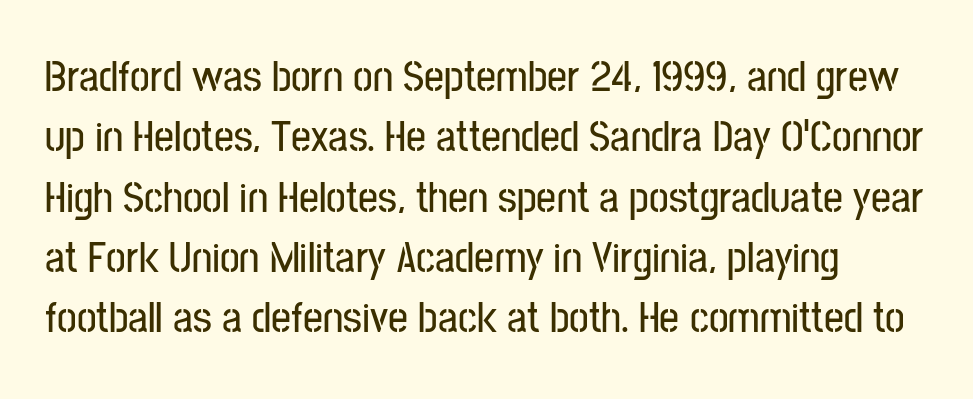
Unmarked baselines from the first word to the last. The ragged edge is on the right, which tells us the setting is flush left. Rendered with straight, roman letterforms. Quick note: interline space is typical. You could call the tracking neutral — neither tight nor loose.
